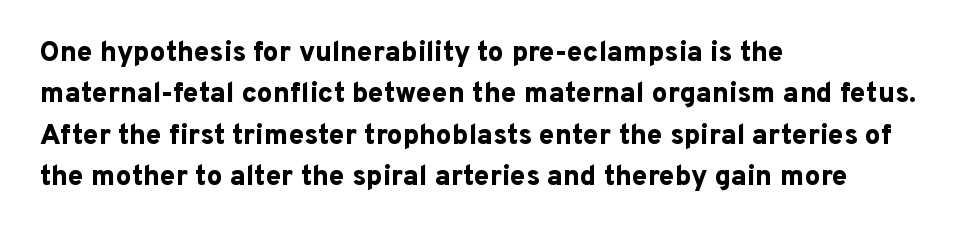
The image shows 28 px bold sans-serif type, upright; set left-aligned, normal line spacing (1.48x), normal letter spacing, not underlined; low stroke contrast and a medium x-height.
